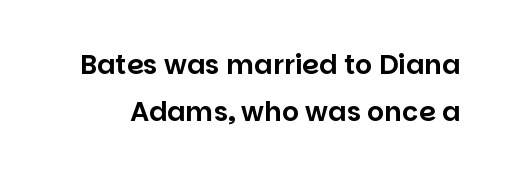
{"italic": "no", "underline": "no", "line_spacing_ratio": 1.75, "letter_spacing": "normal", "letter_spacing_em": 0.0, "glyph_px": 27}
